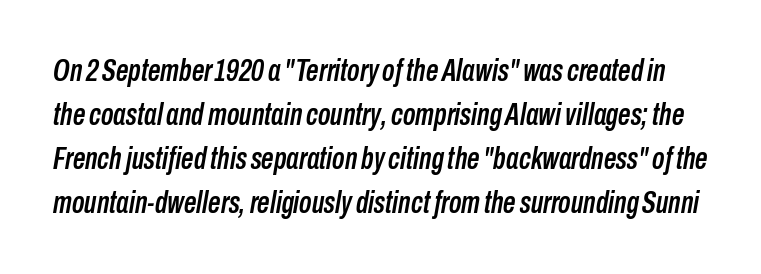
Q: Is the text italic (slanted)? A: Yes, it leans right by about 10 degrees.
Q: Is the text underlined? A: No.
Q: Is the spacing between letters normal or unusually wide? A: Normal.
Q: Is the spacing between lines tight, normal or loose? A: Normal.
Q: Width (condensed, normal, or wide)? A: Condensed.
Q: Stroke contrast? A: Low.
Q: x-height? A: Medium.
Q: Monospaced? A: No.
